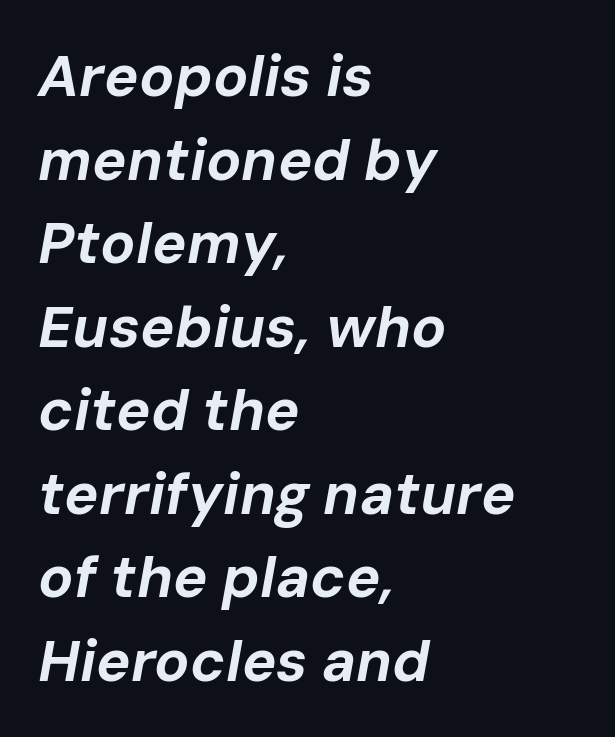
The glyphs look as if they've been sheared to an angle. Lines of text with bare space underneath. Think of a printed novel: that variable character pitch is what you see here. The passage shown has conventional tracking throughout. The lines in this sample share a left origin and differ only in where they stop.
